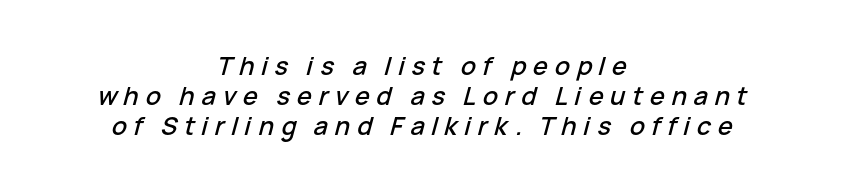
The face used here has a pronounced slope to its letters. Is the letter spacing exaggerated? Yes — the characters are pushed far apart. Any mark beneath the type? The region is blank. Neither beginnings nor endings align; midpoints do.
